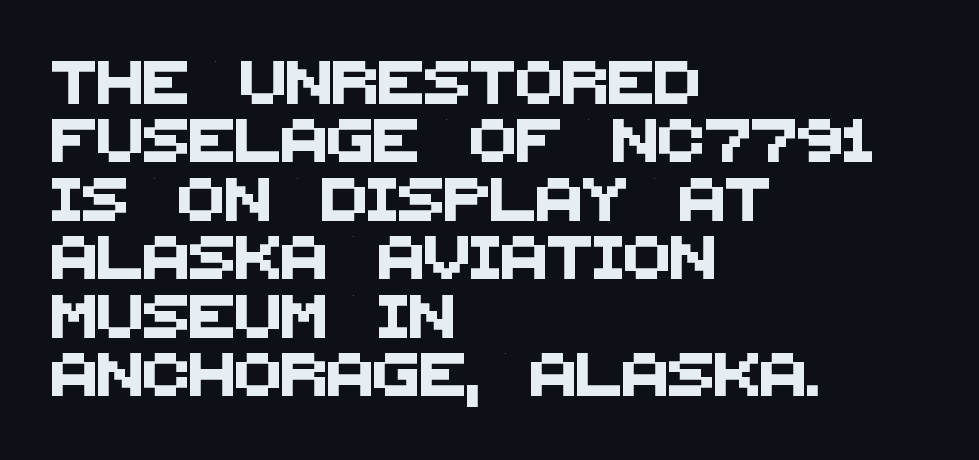
Visually the block forms a straight wall on the left and a jagged coastline on the right. Words float on clear page, feet unadorned. Grotesque or geometric, the face here clearly has no serifs. Regarding leading, the lines here are spaced in the standard way. Letter spacing: default. The rendering uses natural spacing where letterforms have individual widths.
